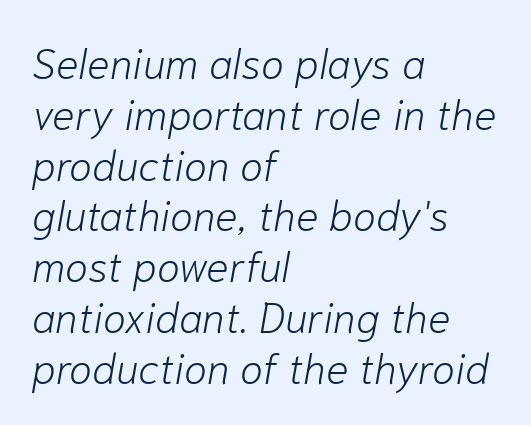
You could call the tracking neutral — neither tight nor loose. Is the stroke heavy? The answer is a plain regular-or-lighter. Honestly, there is no underline to notice here at all. The text block is weighted toward the left margin, trailing off unevenly rightward. Tall strokes in this sample are angled rather than plumb. This sample has the flowing, uneven cadence of proportional lettering.
